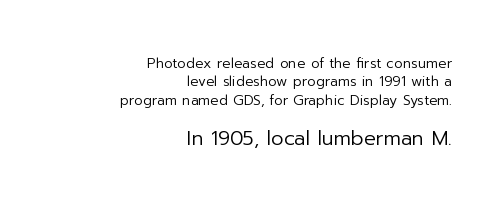
{"italic": "no", "bold": "no", "underline": "no", "align": "right", "line_spacing": "normal", "line_spacing_ratio": 1.32, "letter_spacing": "normal", "letter_spacing_em": 0.0, "larger_block": "second", "size_ratio": 1.43, "glyph_px": 20}
